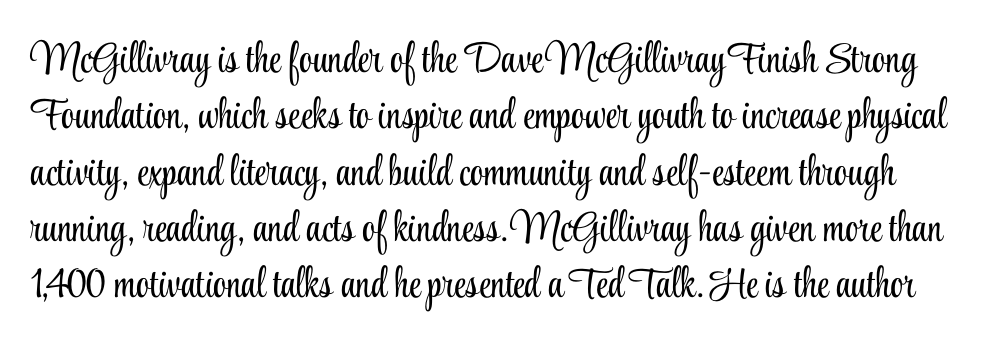
The image shows 42 px light, condensed serif type; set normal line spacing (1.34x), normal letter spacing, not underlined; low stroke contrast and a small x-height.
